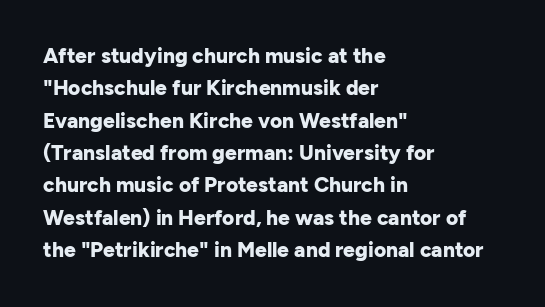
{"italic": "no", "bold": "yes", "underline": "no", "align": "left", "line_spacing": "normal", "line_spacing_ratio": 1.54, "letter_spacing": "normal", "letter_spacing_em": 0.0, "glyph_px": 21}
